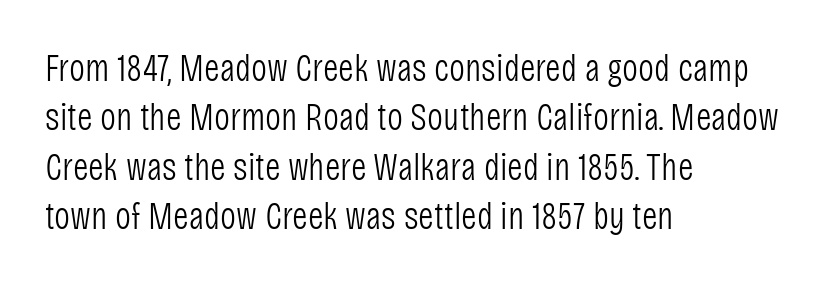
The image shows 38 px light, condensed sans-serif type, upright; set left-aligned, normal line spacing (1.3x), normal letter spacing, not underlined; low stroke contrast and a large x-height.
